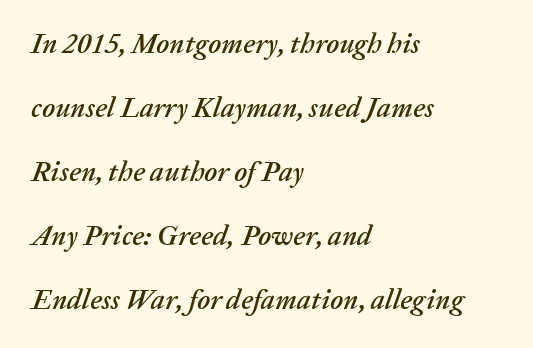
{"italic": "yes", "lean": "right", "slant_degrees": 20, "width": "normal", "stroke_contrast": "low", "x_height": "medium", "monospaced": "no", "underline": "no", "align": "left", "line_spacing": "loose", "line_spacing_ratio": 2.29, "letter_spacing": "normal", "letter_spacing_em": 0.0, "glyph_px": 28}
